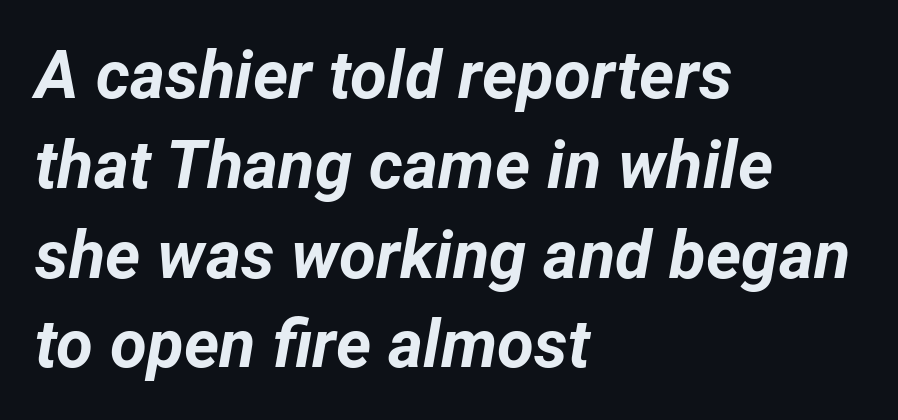
{"italic": "yes", "lean": "right", "slant_degrees": 12, "bold": "yes", "weight": "bold", "width": "normal", "stroke_contrast": "low", "x_height": "medium", "monospaced": "no", "underline": "no", "align": "left", "line_spacing": "normal", "line_spacing_ratio": 1.34, "letter_spacing": "normal", "letter_spacing_em": 0.0, "glyph_px": 67}
